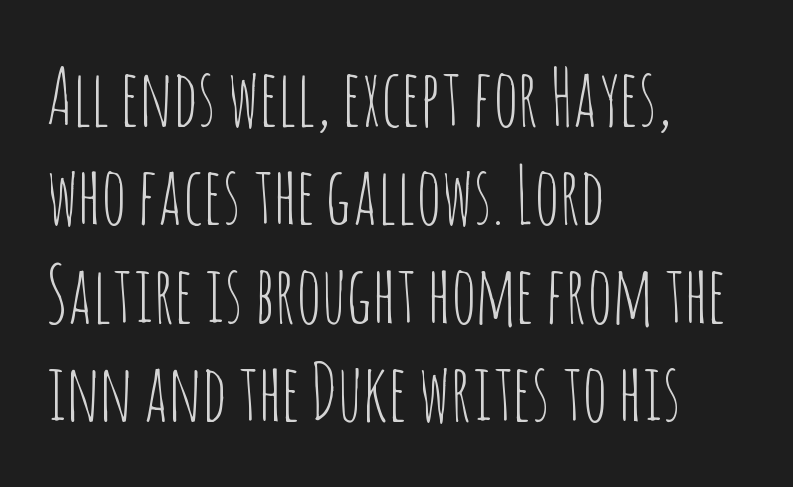
Q: Is the text bold? A: No.
Q: Is the text italic (slanted)? A: No, it is upright.
Q: Is the typeface a serif or a sans-serif typeface? A: Sans-serif.
Q: Is the text underlined? A: No.
Q: How is the paragraph aligned? A: Left-aligned.
Q: Is the spacing between letters normal or unusually wide? A: Normal.
Q: Is the spacing between lines tight, normal or loose? A: Normal.
Q: Width (condensed, normal, or wide)? A: Condensed.
Q: Stroke contrast? A: Low.
Q: x-height? A: Large.
Q: Monospaced? A: No.
